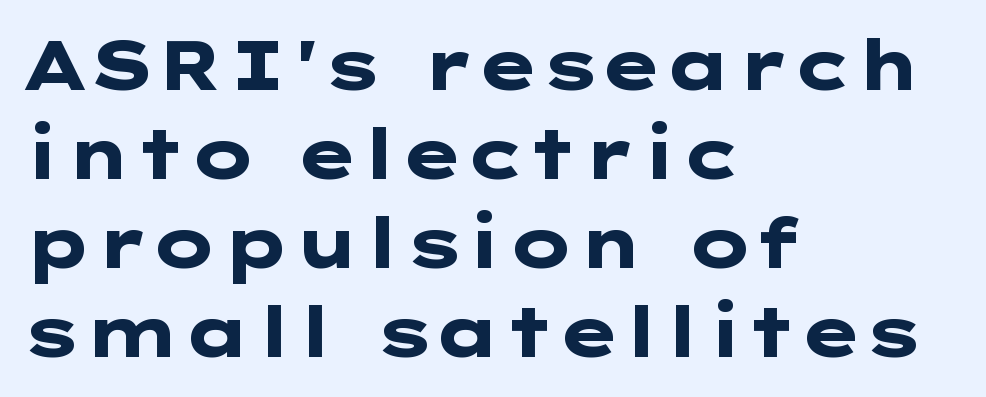
{"serif": "no", "italic": "no", "bold": "yes", "weight": "heavy", "width": "wide", "stroke_contrast": "low", "x_height": "medium", "underline": "no", "align": "left", "line_spacing": "normal", "line_spacing_ratio": 1.29, "letter_spacing": "normal", "letter_spacing_em": 0.0, "glyph_px": 69}
